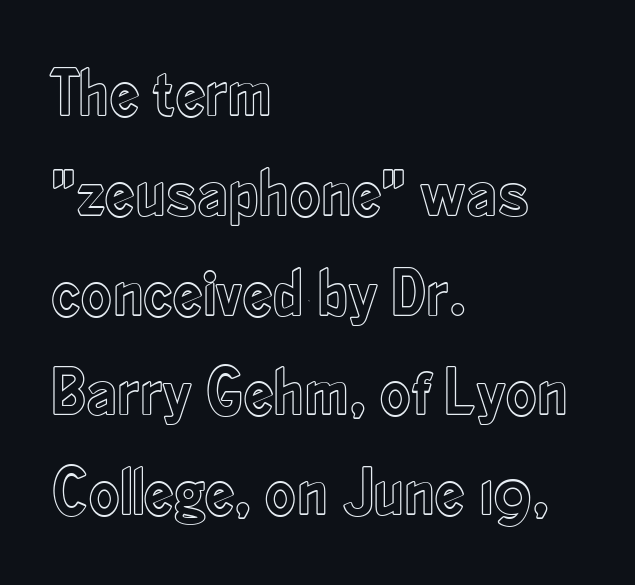
The image shows 67 px condensed type, upright; set left-aligned, normal line spacing (1.49x), normal letter spacing, not underlined; a small x-height.
